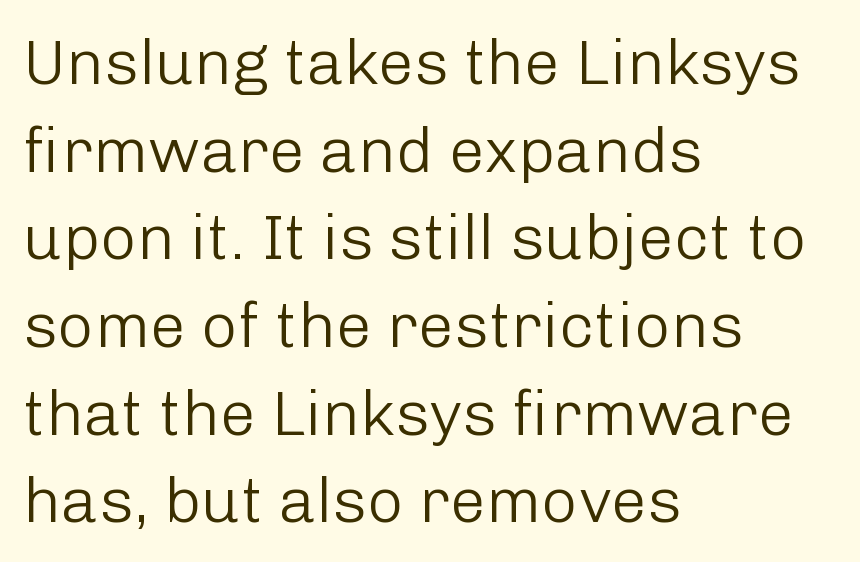
Q: Is the text bold? A: No.
Q: Is the text italic (slanted)? A: No, it is upright.
Q: Is the typeface a serif or a sans-serif typeface? A: Sans-serif.
Q: Is the text underlined? A: No.
Q: How is the paragraph aligned? A: Left-aligned.
Q: Is the spacing between letters normal or unusually wide? A: Normal.
Q: Is the spacing between lines tight, normal or loose? A: Normal.
Q: Width (condensed, normal, or wide)? A: Normal.
Q: Stroke contrast? A: Low.
Q: x-height? A: Medium.
Q: Monospaced? A: No.
